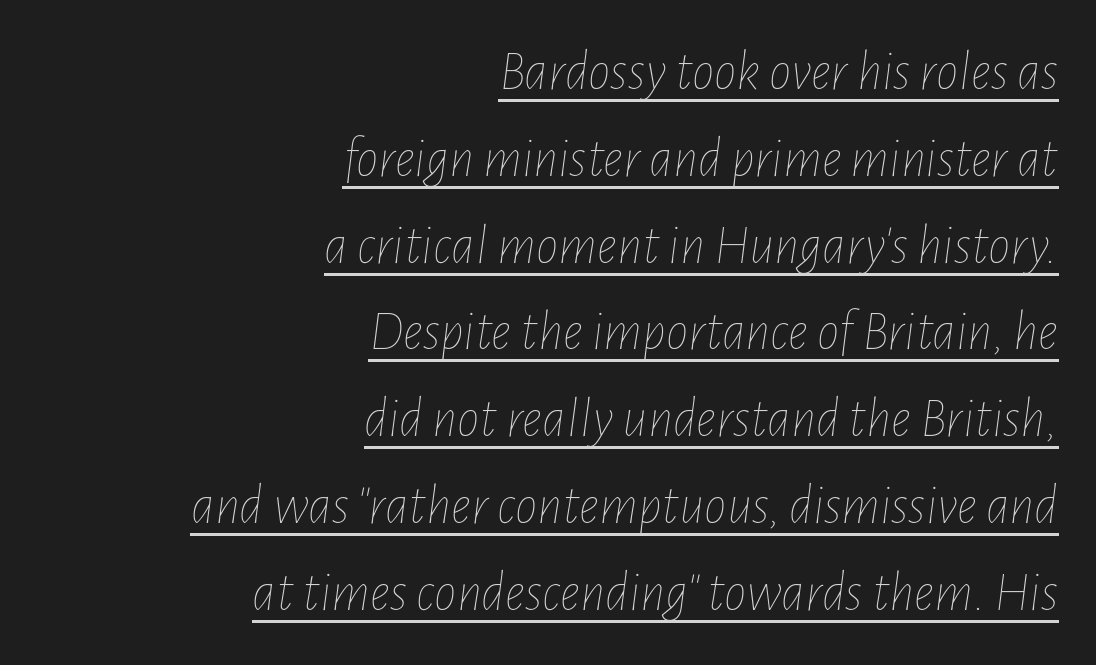
Weight: regular or lighter. The specimen includes a rule beneath the text block's lines. Tall strokes in this sample are angled rather than plumb. Summary of vertical rhythm: regular, with standard interline spacing.
